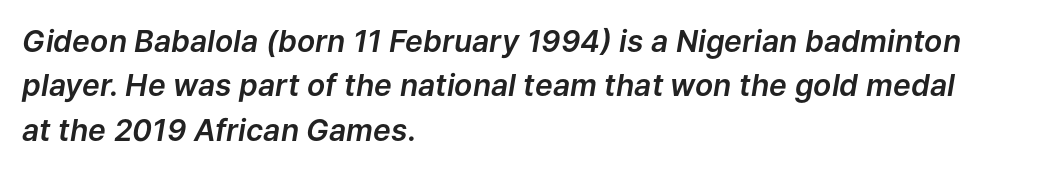
Q: Is the text italic (slanted)? A: Yes, it leans right by about 9 degrees.
Q: Is the text underlined? A: No.
Q: How is the paragraph aligned? A: Left-aligned.
Q: Is the spacing between letters normal or unusually wide? A: Normal.
Q: Is the spacing between lines tight, normal or loose? A: Normal.
Q: Width (condensed, normal, or wide)? A: Normal.
Q: Stroke contrast? A: Low.
Q: x-height? A: Medium.
Q: Monospaced? A: No.
